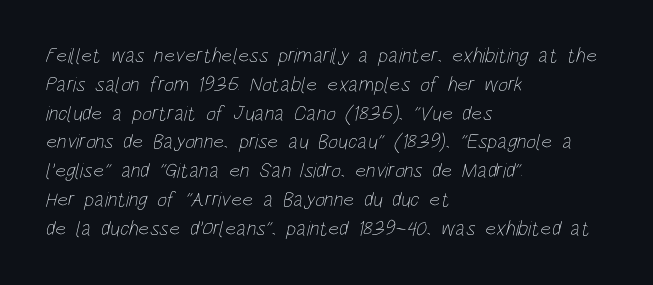
Q: Is the text bold? A: No.
Q: Is the text underlined? A: No.
Q: How is the paragraph aligned? A: Left-aligned.
Q: Is the spacing between letters normal or unusually wide? A: Normal.
Q: Is the spacing between lines tight, normal or loose? A: Normal.
